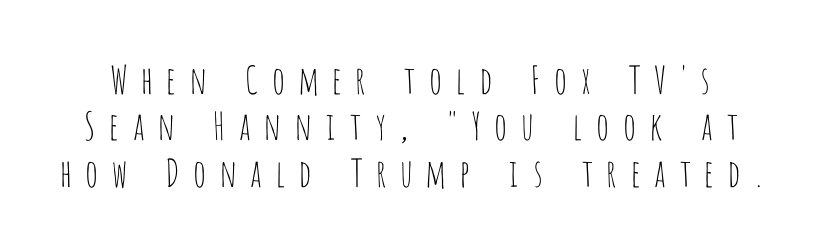
The image shows 38 px thin, condensed sans-serif type, upright; set line spacing 1.22x, unusually wide letter spacing (+0.31 em), not underlined; low stroke contrast and a large x-height.
